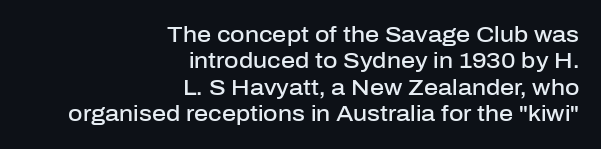
{"italic": "no", "bold": "semi", "underline": "no", "align": "right", "line_spacing_ratio": 1.2, "letter_spacing": "normal", "letter_spacing_em": 0.0, "glyph_px": 22}
